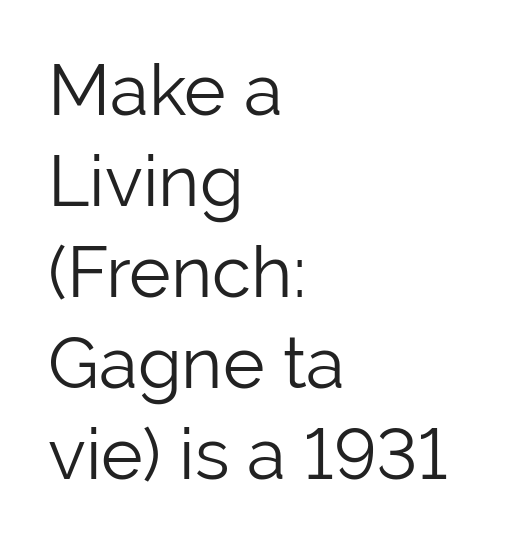
{"serif": "no", "italic": "no", "bold": "no", "weight": "light", "width": "normal", "stroke_contrast": "low", "x_height": "medium", "monospaced": "no", "underline": "no", "align": "left", "line_spacing": "normal", "line_spacing_ratio": 1.28, "letter_spacing": "normal", "letter_spacing_em": 0.0, "glyph_px": 71}
